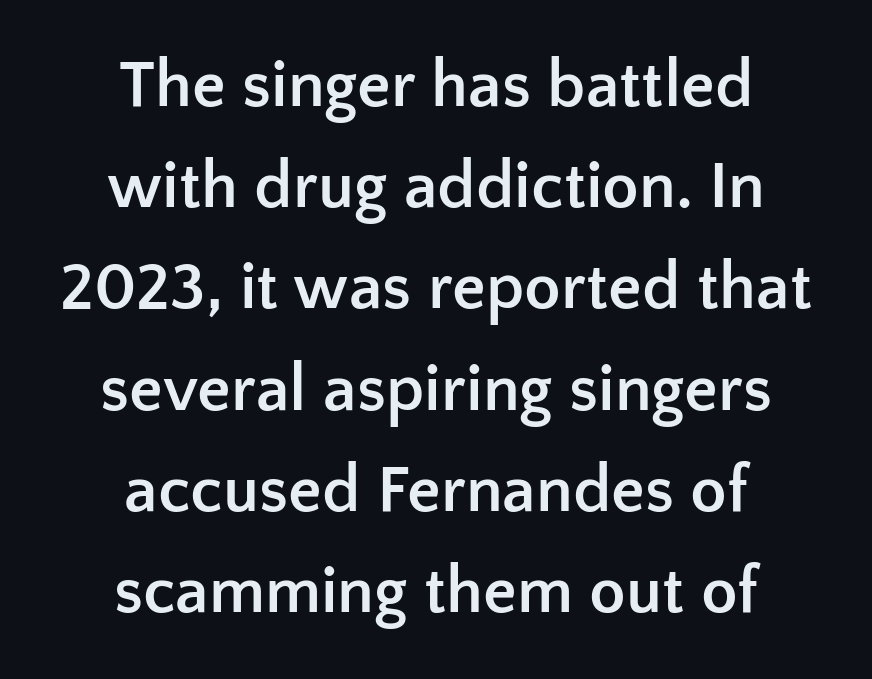
Upright lettering throughout. The leading is moderate, giving the passage an even texture. The typesetter chose a symmetrical, centered arrangement here. A bare baseline throughout the passage. How heavy is the stroke? Heavy — this is a bold. Unlike a traditional serif, this face leaves its strokes unadorned.
